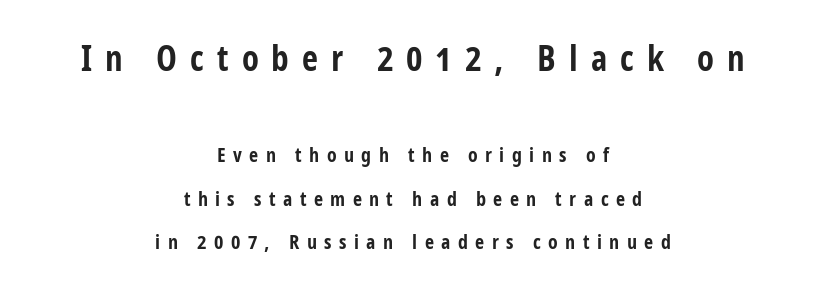
A bare baseline throughout the passage. Set as a true bold cut, around the 700 mark. Nope, no serifs anywhere on these letters. Block one is the big one; block two sits smaller underneath. Which margin do the lines hug? Neither — every line sits in the middle.
